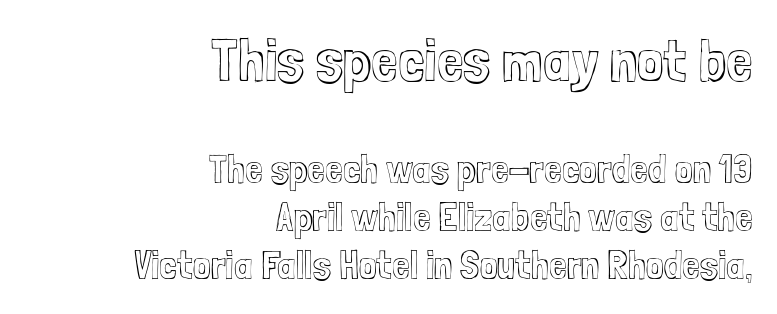
{"italic": "no", "width": "condensed", "x_height": "medium", "monospaced": "no", "underline": "no", "align": "right", "line_spacing_ratio": 1.21, "letter_spacing": "normal", "letter_spacing_em": 0.0, "larger_block": "first", "size_ratio": 1.5, "glyph_px": 60}
